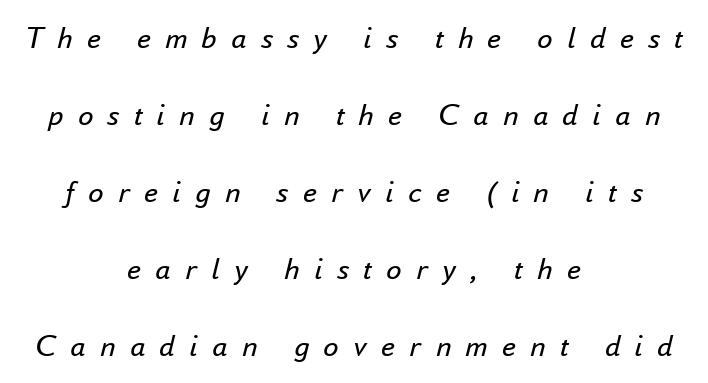
Q: Is the text bold? A: No.
Q: Is the text italic (slanted)? A: Yes, it leans right by about 16 degrees.
Q: Is the text underlined? A: No.
Q: How is the paragraph aligned? A: Centered.
Q: Is the spacing between letters normal or unusually wide? A: Unusually wide.
Q: Is the spacing between lines tight, normal or loose? A: Loose.
Q: Width (condensed, normal, or wide)? A: Normal.
Q: Stroke contrast? A: Low.
Q: x-height? A: Small.
Q: Monospaced? A: No.
